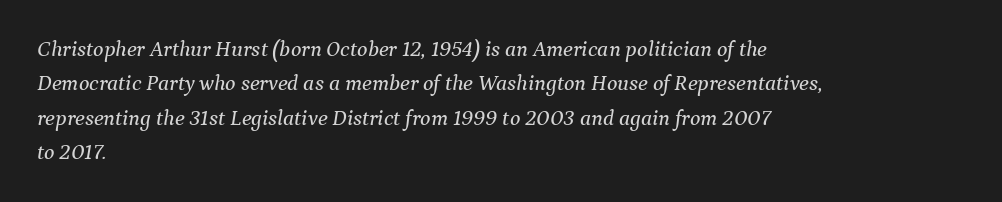
The image shows 22 px text type, italic (leaning right); set left-aligned, normal line spacing (1.56x), normal letter spacing, not underlined.
